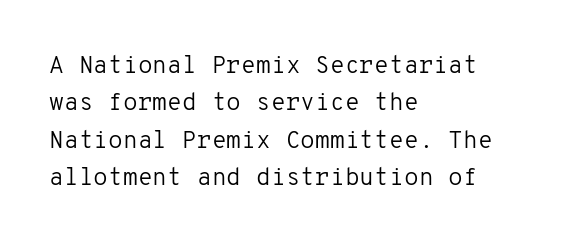
Q: Is the text bold? A: No.
Q: Is the text italic (slanted)? A: No, it is upright.
Q: Is the text underlined? A: No.
Q: How is the paragraph aligned? A: Left-aligned.
Q: Is the spacing between letters normal or unusually wide? A: Normal.
Q: Is the spacing between lines tight, normal or loose? A: Normal.
